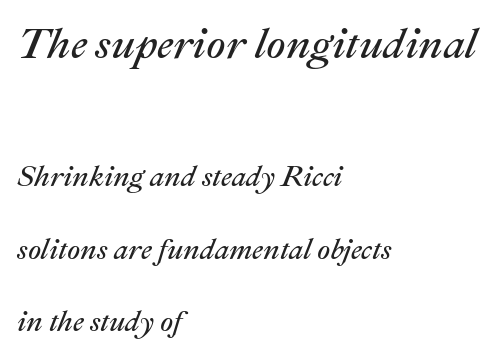
Q: Is the text bold? A: No.
Q: Is the text italic (slanted)? A: Yes, it leans right by about 22 degrees.
Q: Is the text underlined? A: No.
Q: How is the paragraph aligned? A: Left-aligned.
Q: Is the spacing between letters normal or unusually wide? A: Normal.
Q: Is the spacing between lines tight, normal or loose? A: Loose.
Q: Which block of text is set in a larger size, the first (top) or the second (bottom)? A: The first (top) one.
Q: Width (condensed, normal, or wide)? A: Normal.
Q: Stroke contrast? A: Medium.
Q: x-height? A: Medium.
Q: Monospaced? A: No.
